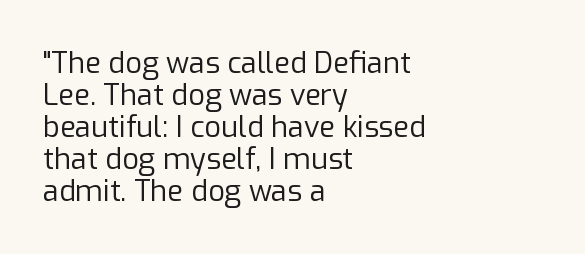
Q: Is the text bold? A: No.
Q: Is the text italic (slanted)? A: No, it is upright.
Q: Is the typeface a serif or a sans-serif typeface? A: Sans-serif.
Q: Is the text underlined? A: No.
Q: How is the paragraph aligned? A: Left-aligned.
Q: Is the spacing between letters normal or unusually wide? A: Normal.
Q: Is the spacing between lines tight, normal or loose? A: Tight.
Q: Width (condensed, normal, or wide)? A: Normal.
Q: Stroke contrast? A: Low.
Q: x-height? A: Medium.
Q: Monospaced? A: No.
